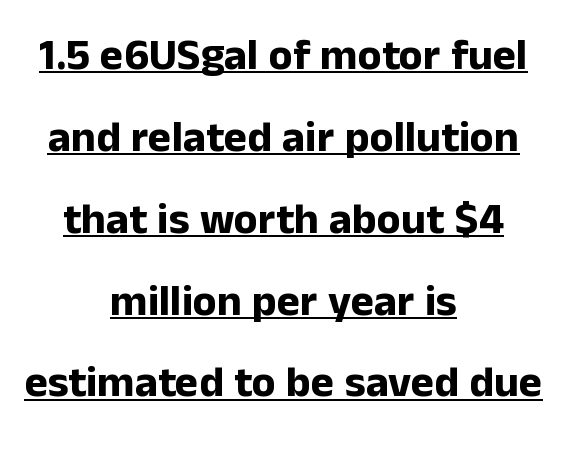
Q: Is the text bold? A: Yes.
Q: Is the text italic (slanted)? A: No, it is upright.
Q: Is the typeface a serif or a sans-serif typeface? A: Sans-serif.
Q: Is the text underlined? A: Yes.
Q: How is the paragraph aligned? A: Centered.
Q: Is the spacing between letters normal or unusually wide? A: Normal.
Q: Width (condensed, normal, or wide)? A: Normal.
Q: Stroke contrast? A: Low.
Q: x-height? A: Medium.
Q: Monospaced? A: No.
